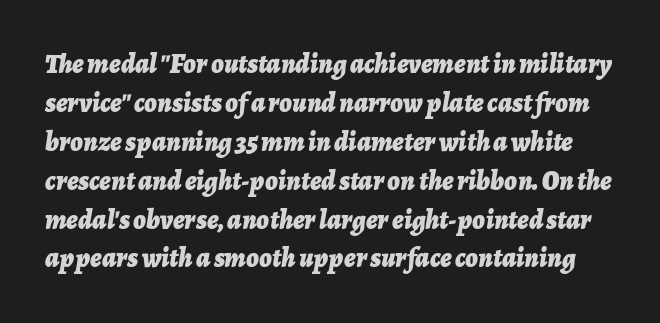
Q: Is the text bold? A: Yes.
Q: Is the text italic (slanted)? A: Yes, it leans right by about 7 degrees.
Q: Is the text underlined? A: No.
Q: Is the spacing between letters normal or unusually wide? A: Normal.
Q: Is the spacing between lines tight, normal or loose? A: Normal.
